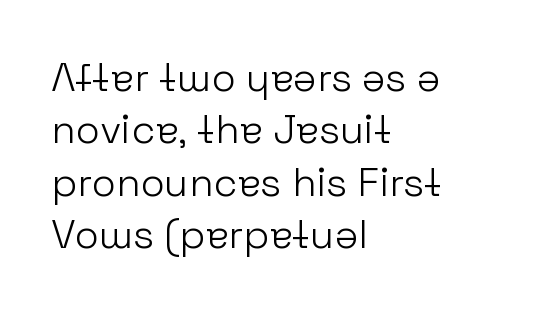
The image shows 40 px light sans-serif type, upright; set left-aligned, normal line spacing (1.31x), normal letter spacing, not underlined; low stroke contrast and a medium x-height.
